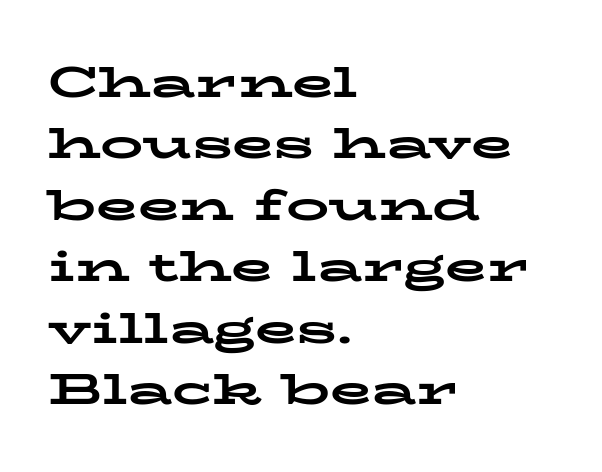
Beneath every word, the page is bare. Which margin do the lines hug? The left one — the right edge is uneven. Line spacing here is normal. Note the varied advance widths — an 'i' is clearly narrower than an 'm'. In terms of letterspacing, this is plain default setting. Each letter's strokes conclude with small projecting serifs.
